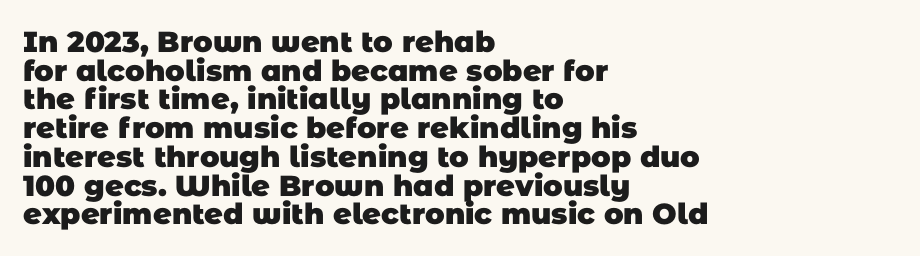
Q: Is the text bold? A: Yes.
Q: Is the typeface a serif or a sans-serif typeface? A: Sans-serif.
Q: Is the text underlined? A: No.
Q: How is the paragraph aligned? A: Left-aligned.
Q: Is the spacing between letters normal or unusually wide? A: Normal.
Q: Is the spacing between lines tight, normal or loose? A: Tight.
Q: Width (condensed, normal, or wide)? A: Normal.
Q: Stroke contrast? A: Low.
Q: x-height? A: Large.
Q: Monospaced? A: No.
